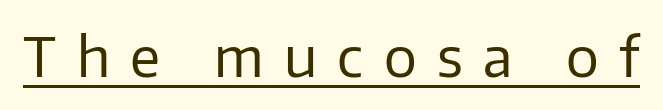
{"serif": "no", "italic": "no", "bold": "no", "weight": "regular", "width": "normal", "stroke_contrast": "low", "x_height": "medium", "monospaced": "no", "underline": "yes", "letter_spacing": "wide", "letter_spacing_em": 0.37, "glyph_px": 55}
